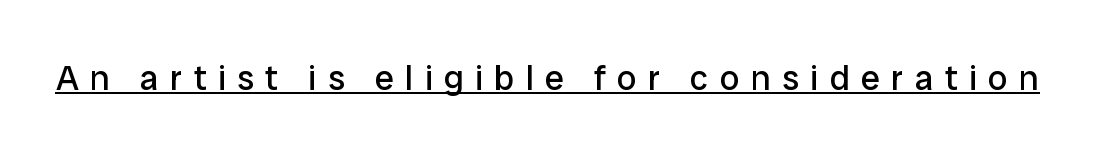
{"serif": "no", "italic": "no", "bold": "no", "weight": "regular", "width": "normal", "stroke_contrast": "low", "x_height": "medium", "monospaced": "no", "underline": "yes", "letter_spacing": "wide", "letter_spacing_em": 0.32, "glyph_px": 35}
